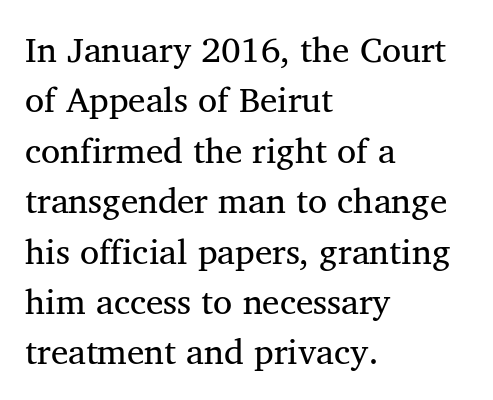
The image shows 35 px serif type, upright; set left-aligned, normal line spacing (1.44x), normal letter spacing, not underlined; medium stroke contrast and a medium x-height.
